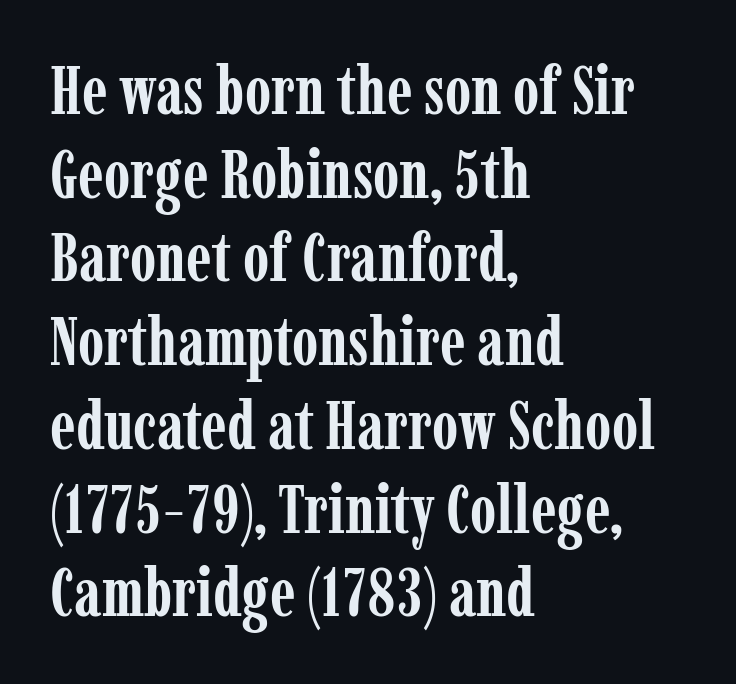
Q: Is the text bold? A: Yes.
Q: Is the text italic (slanted)? A: No, it is upright.
Q: Is the typeface a serif or a sans-serif typeface? A: Serif.
Q: Is the text underlined? A: No.
Q: How is the paragraph aligned? A: Left-aligned.
Q: Is the spacing between letters normal or unusually wide? A: Normal.
Q: Is the spacing between lines tight, normal or loose? A: Normal.
Q: Width (condensed, normal, or wide)? A: Condensed.
Q: Stroke contrast? A: Low.
Q: x-height? A: Medium.
Q: Monospaced? A: No.
